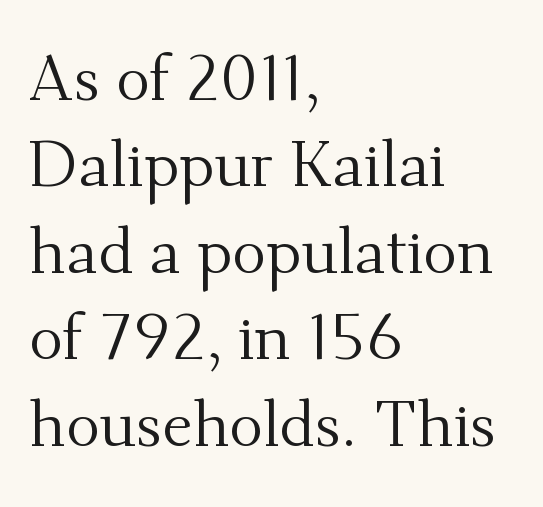
Italic: no, the glyphs are upright roman. The face used here is rendered with its standard letterfit. The typesetter chose a ragged-right arrangement here. The passage shown is typed in a proportional face where columns would drift. Serifs: yes, visible at the terminals of the letterforms.
